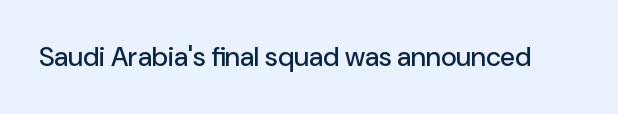
{"italic": "no", "underline": "no", "letter_spacing": "normal", "letter_spacing_em": 0.0, "glyph_px": 27}
